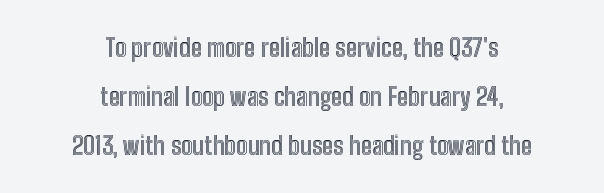
Q: Is the text italic (slanted)? A: No, it is upright.
Q: Is the text underlined? A: No.
Q: How is the paragraph aligned? A: Centered.
Q: Is the spacing between letters normal or unusually wide? A: Normal.
Q: Is the spacing between lines tight, normal or loose? A: Loose.
